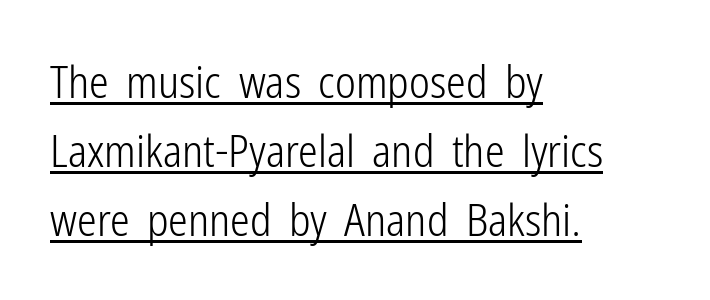
This is not heavy type; no bold has been used. If you drew a line through each stem, it would be perfectly vertical. Each letter keeps its own natural width here, so spacing adapts to shape. Compared with typical body copy, the letter spacing here is the same. Emphasis is given by a line drawn under the lettering.
